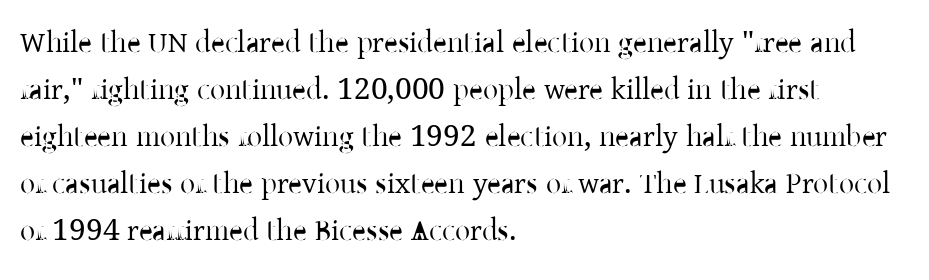
{"serif": "yes", "italic": "no", "bold": "no", "weight": "regular", "width": "normal", "stroke_contrast": "low", "x_height": "medium", "monospaced": "no", "underline": "no", "align": "left", "line_spacing": "normal", "line_spacing_ratio": 1.57, "letter_spacing": "normal", "letter_spacing_em": 0.0, "glyph_px": 30}
